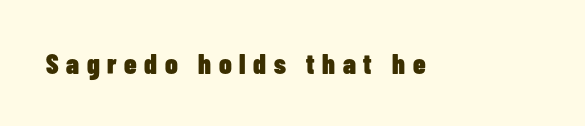
{"serif": "no", "italic": "no", "bold": "yes", "weight": "heavy", "width": "condensed", "stroke_contrast": "low", "x_height": "medium", "monospaced": "no", "underline": "no", "letter_spacing": "wide", "letter_spacing_em": 0.27, "glyph_px": 28}
